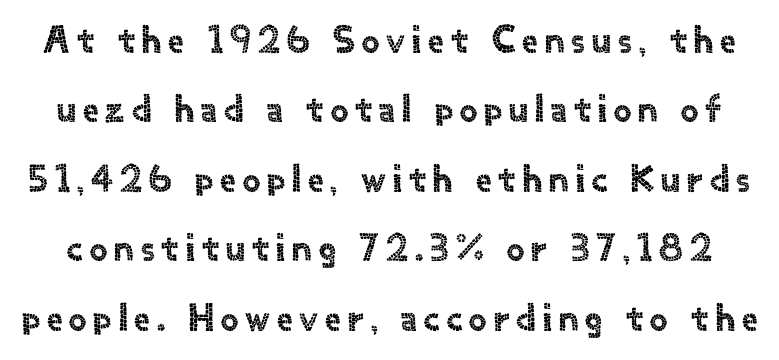
Q: Is the text italic (slanted)? A: No, it is upright.
Q: Is the typeface a serif or a sans-serif typeface? A: Sans-serif.
Q: Is the text underlined? A: No.
Q: Width (condensed, normal, or wide)? A: Normal.
Q: x-height? A: Small.
Q: Monospaced? A: No.
